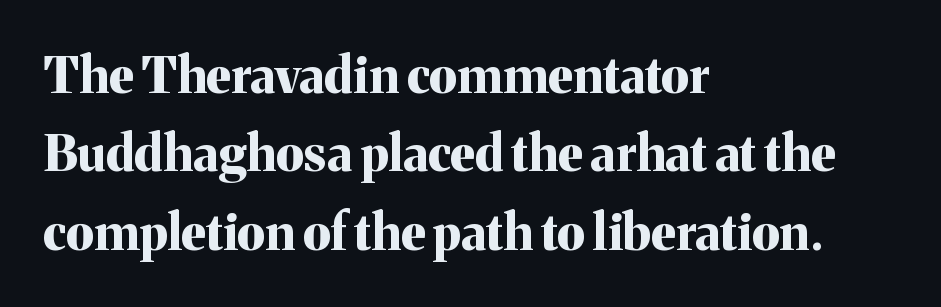
{"serif": "yes", "italic": "no", "bold": "yes", "weight": "bold", "width": "normal", "stroke_contrast": "medium", "x_height": "medium", "monospaced": "no", "underline": "no", "align": "left", "line_spacing": "normal", "line_spacing_ratio": 1.57, "letter_spacing": "normal", "letter_spacing_em": 0.0, "glyph_px": 50}
